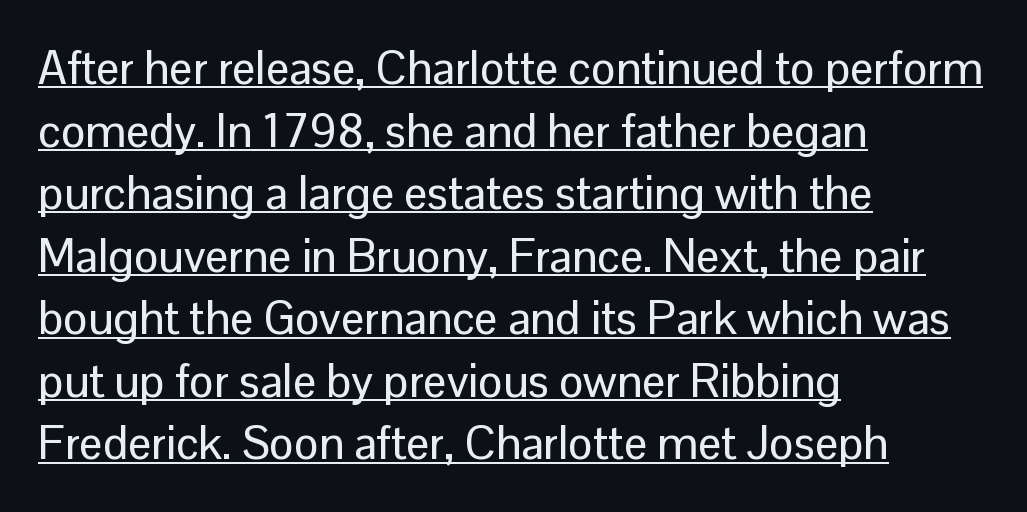
Posture: straight, roman, zero tilt. The text was rendered using a sans face with plain stroke endings. A baseline rule has been typeset under these characters. Is this a fixed-width face? No — the glyphs have proportional, varying widths. Baseline-to-baseline distance is the conventional proportion of letter height.
